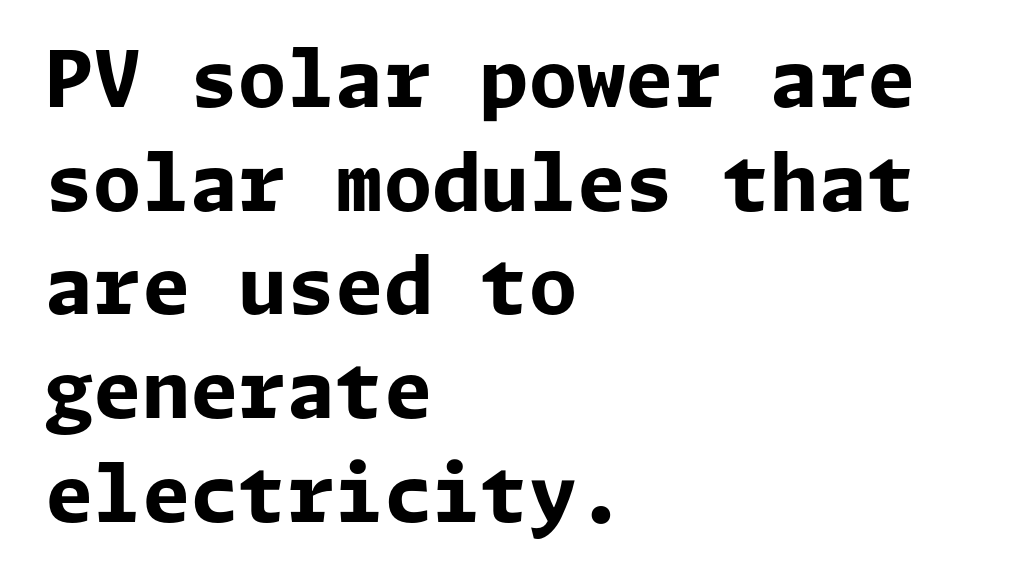
{"serif": "no", "italic": "no", "bold": "yes", "weight": "bold", "width": "normal", "stroke_contrast": "low", "x_height": "medium", "underline": "no", "align": "left", "line_spacing": "normal", "line_spacing_ratio": 1.33, "letter_spacing": "normal", "letter_spacing_em": 0.0, "glyph_px": 78}
